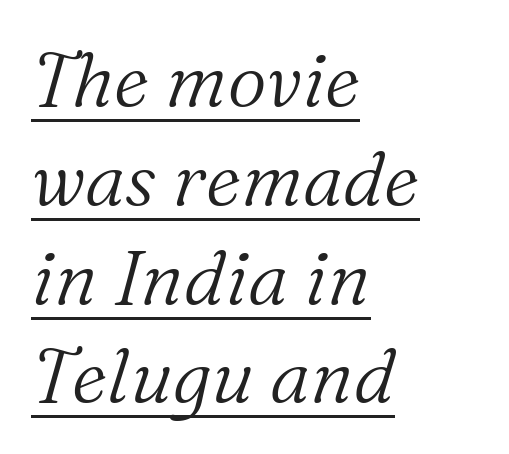
Q: Is the text bold? A: No.
Q: Is the text italic (slanted)? A: Yes, it leans right by about 16 degrees.
Q: Is the typeface a serif or a sans-serif typeface? A: Serif.
Q: Is the text underlined? A: Yes.
Q: How is the paragraph aligned? A: Left-aligned.
Q: Is the spacing between letters normal or unusually wide? A: Normal.
Q: Is the spacing between lines tight, normal or loose? A: Normal.
Q: Width (condensed, normal, or wide)? A: Normal.
Q: Stroke contrast? A: Medium.
Q: x-height? A: Medium.
Q: Monospaced? A: No.
